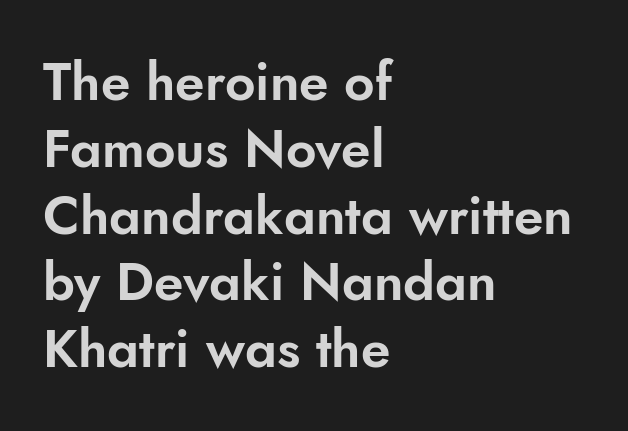
Posture: straight, roman, zero tilt. Is this a fixed-width face? No — the glyphs have proportional, varying widths. A typesetter would call this leading conventional body-copy spacing. This rendering uses left alignment, leaving the right contour irregular.
